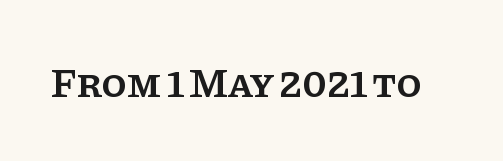
Stroke terminals: seriffed. Each glyph is drawn with semibold strokes, heavier than normal yet not fully bold. Check under the words: just untouched page. A typesetter would call this proportional, since set widths differ per character. Posture: straight, roman, zero tilt. Words appear dense and cohesive because spacing is normal.
